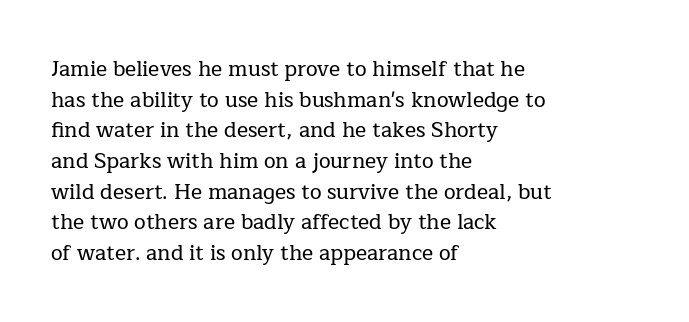
{"italic": "no", "underline": "no", "align": "left", "line_spacing": "normal", "line_spacing_ratio": 1.46, "letter_spacing": "normal", "letter_spacing_em": 0.0, "glyph_px": 21}
